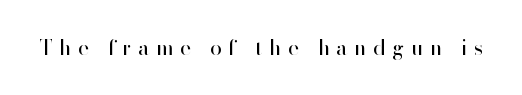
Inter-character spacing is expanded well beyond the font's built-in metrics. Nothing heavy about these letters — not bold at all. Descenders are the only things crossing below the line. Ascenders rise straight up at ninety degrees.
